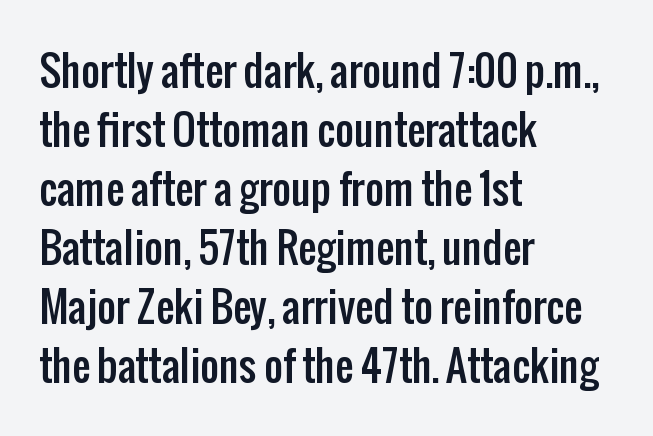
Letterform terminals end flat and unadorned throughout the passage. The specimen reads as upright at a glance. The typesetter chose a ragged-right arrangement here. The letters advance in unequal steps, a hallmark of proportional type. Lines of text with bare space underneath. Evenly set lines give the paragraph a standard silhouette.
